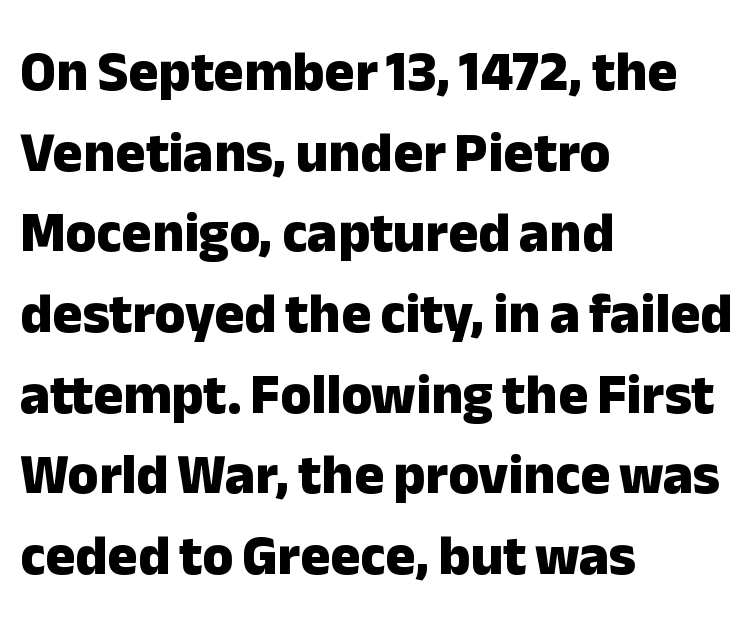
The image shows 56 px heavy sans-serif type, upright; set left-aligned, normal line spacing (1.44x), normal letter spacing, not underlined; low stroke contrast and a medium x-height.
